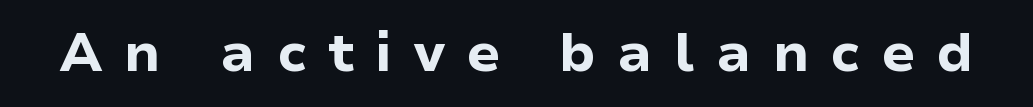
The image shows 54 px bold sans-serif type, upright; set unusually wide letter spacing (+0.39 em), not underlined; low stroke contrast and a medium x-height.
